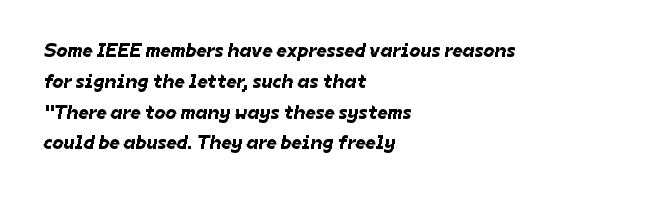
The image shows 20 px text type; set left-aligned, normal line spacing (1.54x), normal letter spacing, not underlined.
